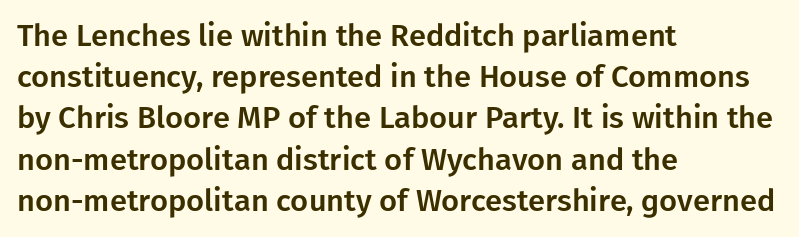
Is there any slant? The stems are plumb. What's the leading like? Ordinary, nothing unusual. Think of a printed novel: that variable character pitch is what you see here. There is no visible air inserted between adjacent glyphs. Font category for this specimen: sans-serif.
